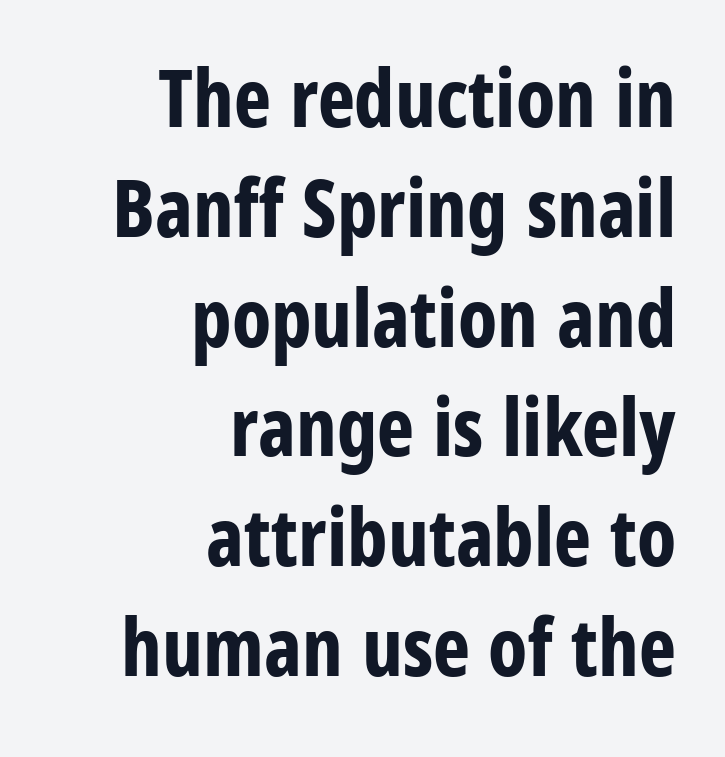
The typesetting leans heavy: a genuine bold. Does the type have serifs? No, each stem ends abruptly. Successive baselines arrive at the customary interval. What stands out about the letter spacing? Nothing — it is the standard amount.
